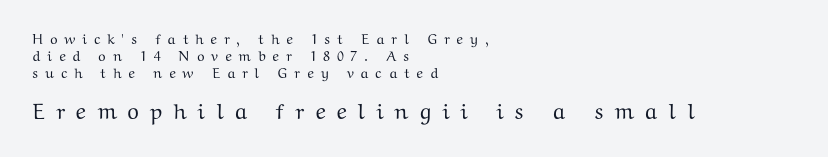
The letterforms stand isolated, each surrounded by extra space. The letters stand straight up with perfectly vertical stems. The rendering enlarges the type as you move from the upper chunk to the lower. Glance below the letters and you will spot only blank space. One-word summary of the alignment: left.
